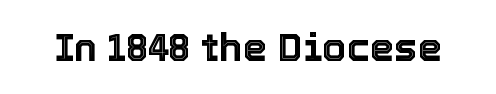
Q: Is the text italic (slanted)? A: No, it is upright.
Q: Is the text underlined? A: No.
Q: Is the spacing between letters normal or unusually wide? A: Normal.
Q: Width (condensed, normal, or wide)? A: Normal.
Q: x-height? A: Medium.
Q: Monospaced? A: No.
